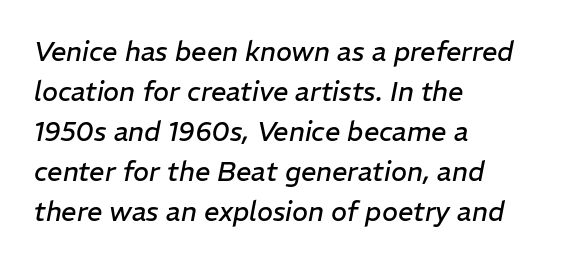
Q: Is the text bold? A: No.
Q: Is the text italic (slanted)? A: Yes, it leans right by about 11 degrees.
Q: Is the text underlined? A: No.
Q: How is the paragraph aligned? A: Left-aligned.
Q: Is the spacing between letters normal or unusually wide? A: Normal.
Q: Is the spacing between lines tight, normal or loose? A: Normal.
